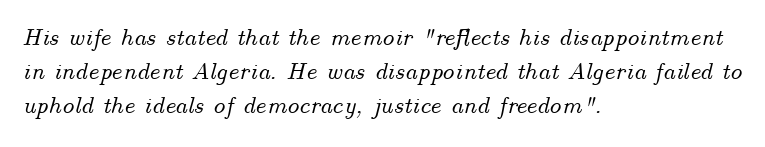
The image shows 25 px text type, italic (leaning right); set left-aligned, normal line spacing (1.37x), normal letter spacing, not underlined.
